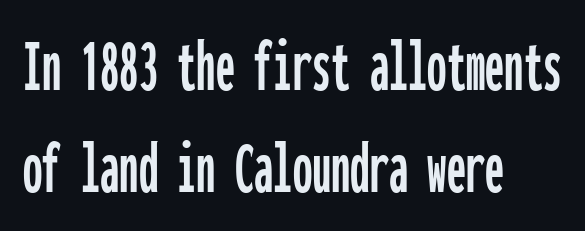
The image shows 77 px condensed sans-serif type, upright, monospaced; set left-aligned, normal line spacing (1.33x), normal letter spacing, not underlined; low stroke contrast and a medium x-height.
